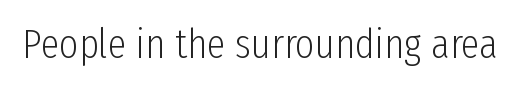
{"serif": "no", "italic": "no", "bold": "no", "weight": "light", "width": "condensed", "stroke_contrast": "low", "x_height": "medium", "monospaced": "no", "underline": "no", "letter_spacing": "normal", "letter_spacing_em": 0.0, "glyph_px": 42}
